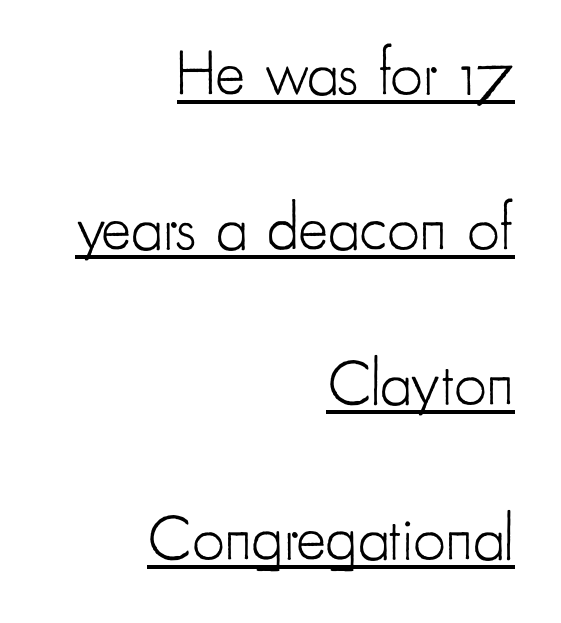
Q: Is the text bold? A: No.
Q: Is the text italic (slanted)? A: No, it is upright.
Q: Is the typeface a serif or a sans-serif typeface? A: Sans-serif.
Q: Is the text underlined? A: Yes.
Q: How is the paragraph aligned? A: Right-aligned.
Q: Is the spacing between letters normal or unusually wide? A: Normal.
Q: Is the spacing between lines tight, normal or loose? A: Loose.
Q: Width (condensed, normal, or wide)? A: Condensed.
Q: Stroke contrast? A: Low.
Q: x-height? A: Small.
Q: Monospaced? A: No.
